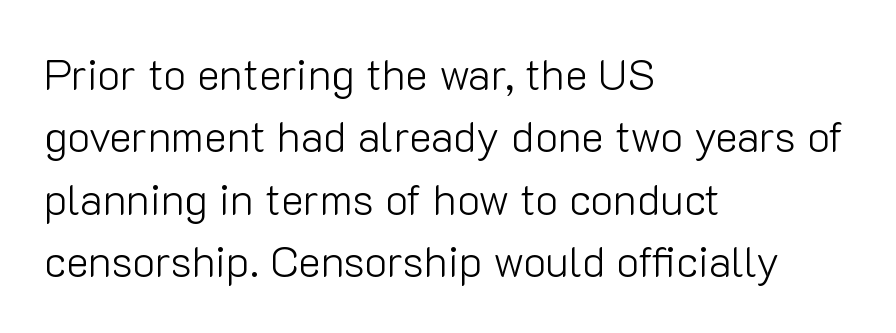
Q: Is the text bold? A: No.
Q: Is the text italic (slanted)? A: No, it is upright.
Q: Is the typeface a serif or a sans-serif typeface? A: Sans-serif.
Q: Is the text underlined? A: No.
Q: How is the paragraph aligned? A: Left-aligned.
Q: Is the spacing between letters normal or unusually wide? A: Normal.
Q: Is the spacing between lines tight, normal or loose? A: Normal.
Q: Width (condensed, normal, or wide)? A: Normal.
Q: Stroke contrast? A: Low.
Q: x-height? A: Medium.
Q: Monospaced? A: No.
